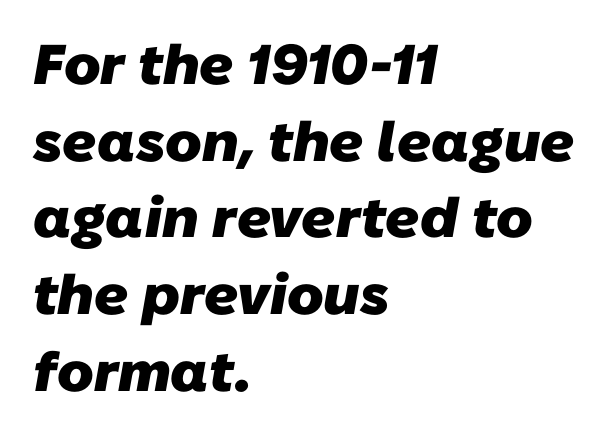
{"serif": "no", "bold": "yes", "weight": "heavy", "width": "normal", "stroke_contrast": "low", "x_height": "medium", "monospaced": "no", "underline": "no", "align": "left", "line_spacing": "normal", "line_spacing_ratio": 1.37, "letter_spacing": "normal", "letter_spacing_em": 0.0, "glyph_px": 56}
